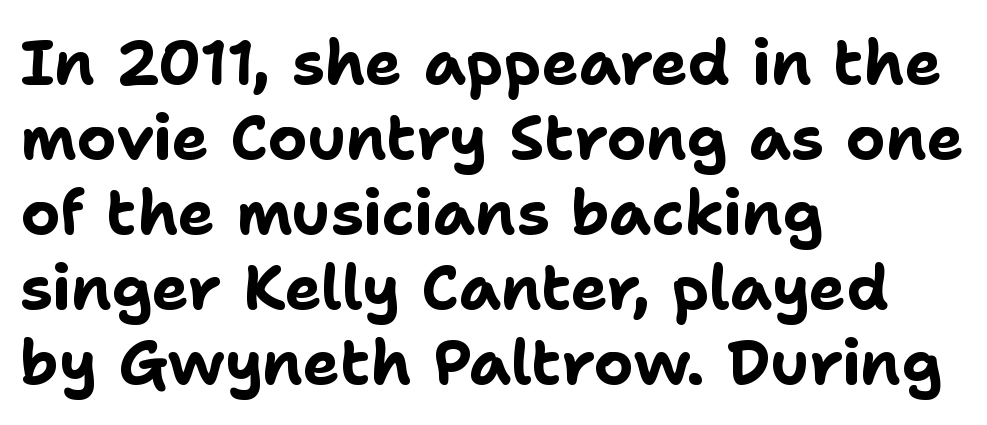
The image shows 62 px bold sans-serif type, upright; set left-aligned, line spacing 1.21x, normal letter spacing, not underlined; low stroke contrast and a medium x-height.
